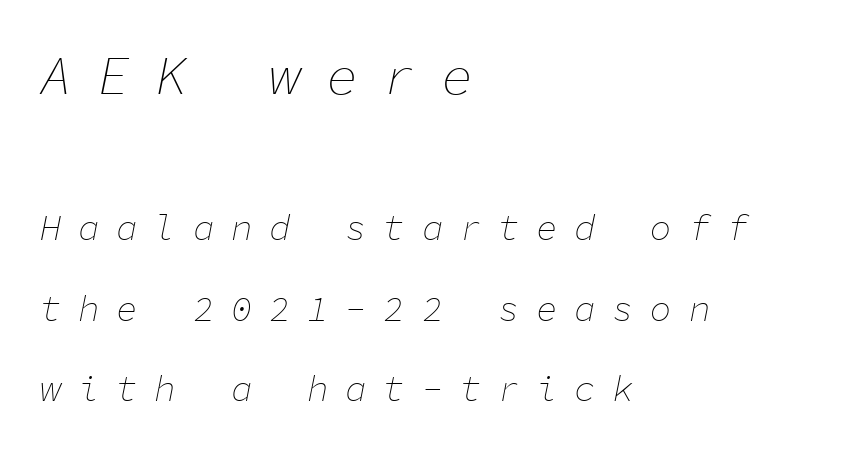
Q: Is the text bold? A: No.
Q: Is the text italic (slanted)? A: Yes, it leans right by about 11 degrees.
Q: Is the text underlined? A: No.
Q: How is the paragraph aligned? A: Left-aligned.
Q: Is the spacing between letters normal or unusually wide? A: Unusually wide.
Q: Is the spacing between lines tight, normal or loose? A: Loose.
Q: Which block of text is set in a larger size, the first (top) or the second (bottom)? A: The first (top) one.
Q: Width (condensed, normal, or wide)? A: Normal.
Q: Stroke contrast? A: Low.
Q: x-height? A: Medium.
Q: Monospaced? A: Yes.
